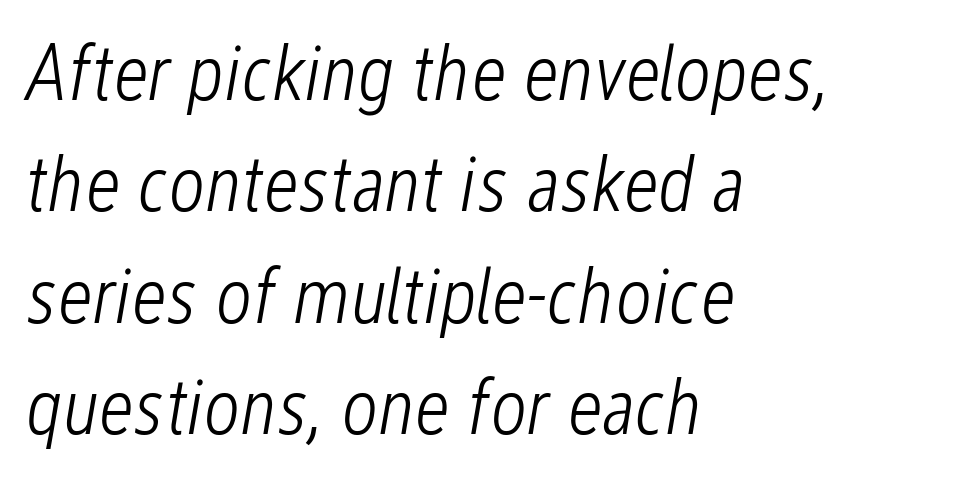
The image shows 79 px light, condensed type, italic (leaning right); set left-aligned, normal line spacing (1.41x), normal letter spacing, not underlined; low stroke contrast and a medium x-height.
